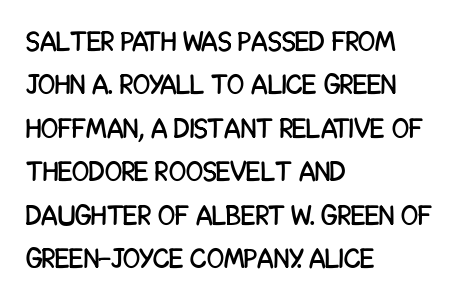
Q: Is the text italic (slanted)? A: No, it is upright.
Q: Is the typeface a serif or a sans-serif typeface? A: Sans-serif.
Q: Is the text underlined? A: No.
Q: How is the paragraph aligned? A: Left-aligned.
Q: Is the spacing between letters normal or unusually wide? A: Normal.
Q: Is the spacing between lines tight, normal or loose? A: Normal.
Q: Width (condensed, normal, or wide)? A: Condensed.
Q: Stroke contrast? A: Low.
Q: x-height? A: Large.
Q: Monospaced? A: No.
